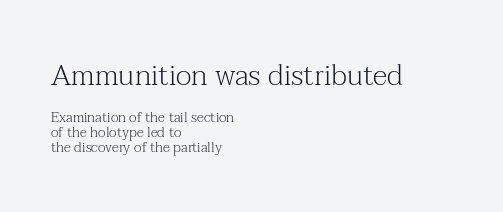
{"serif": "yes", "italic": "no", "bold": "no", "weight": "light", "width": "normal", "stroke_contrast": "medium", "x_height": "medium", "monospaced": "no", "underline": "no", "align": "left", "line_spacing": "tight", "line_spacing_ratio": 1.07, "letter_spacing": "normal", "letter_spacing_em": 0.0, "larger_block": "first", "size_ratio": 2.07, "glyph_px": 29}
